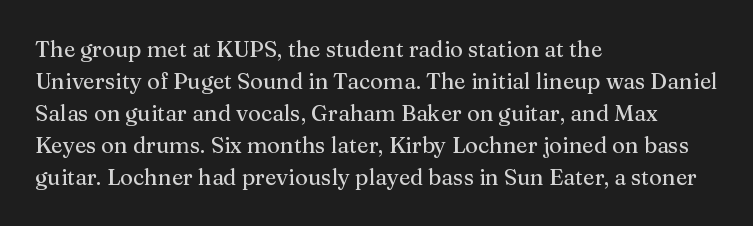
Left-aligned paragraph, ragged on the right. Rendered with straight, roman letterforms. Successive baselines arrive at the customary interval. Descenders are the only things crossing below the line. Is the letter spacing exaggerated? No — it looks like the ordinary default.
